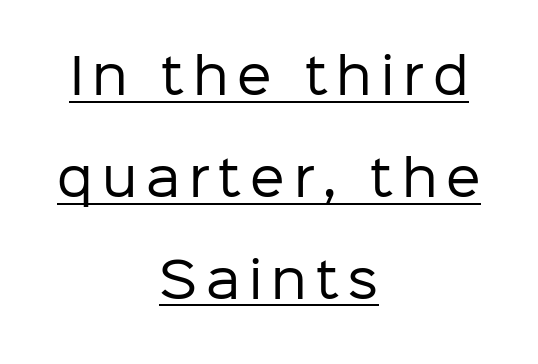
The image shows 49 px regular-weight sans-serif type, upright; set centered, loose line spacing (2.08x), underlined; low stroke contrast and a medium x-height.
